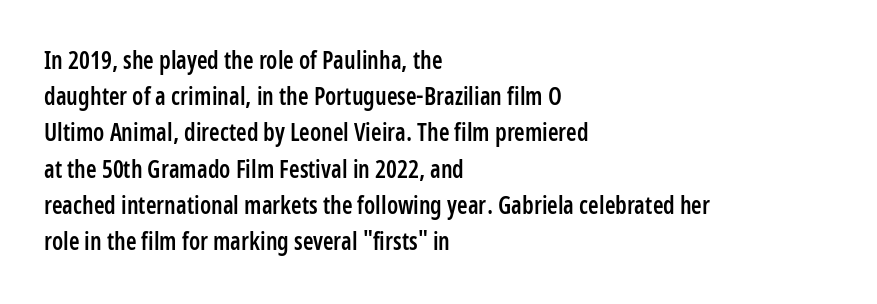
The image shows 24 px text type, upright; set left-aligned, normal line spacing (1.51x), normal letter spacing, not underlined.
